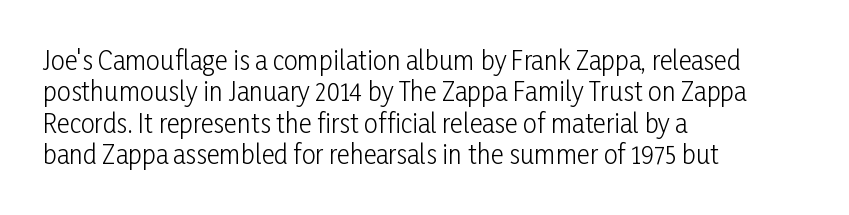
The image shows 25 px text type, upright; set left-aligned, normal line spacing (1.26x), normal letter spacing, not underlined.
